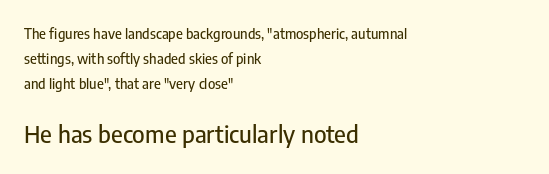
{"italic": "no", "underline": "no", "align": "left", "line_spacing_ratio": 1.79, "letter_spacing": "normal", "letter_spacing_em": 0.0, "larger_block": "second", "size_ratio": 1.71, "glyph_px": 24}
